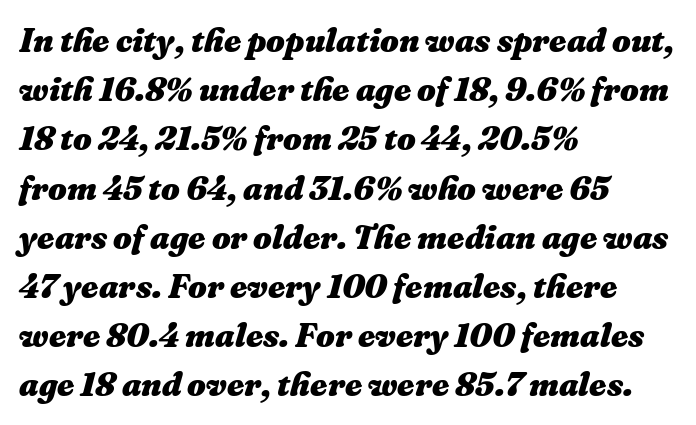
Default kerning and tracking; the words read as compact shapes. Underline: absent. Rendered with sloped, italic letterforms. These lines are rendered in a variable-pitch font. Heavy-handed strokes throughout: this text is bold.
